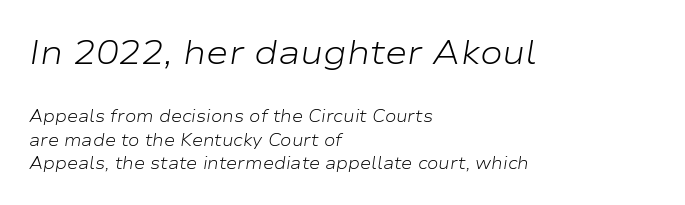
{"italic": "yes", "lean": "right", "slant_degrees": 9, "bold": "no", "weight": "light", "width": "wide", "stroke_contrast": "low", "x_height": "medium", "monospaced": "no", "underline": "no", "align": "left", "line_spacing": "normal", "line_spacing_ratio": 1.4, "letter_spacing": "normal", "letter_spacing_em": 0.0, "larger_block": "first", "size_ratio": 2.0, "glyph_px": 34}
